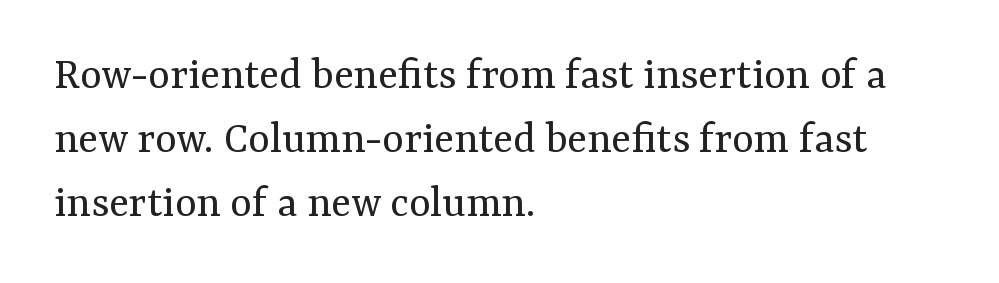
Q: Is the text bold? A: No.
Q: Is the text italic (slanted)? A: No, it is upright.
Q: Is the typeface a serif or a sans-serif typeface? A: Serif.
Q: Is the text underlined? A: No.
Q: How is the paragraph aligned? A: Left-aligned.
Q: Is the spacing between letters normal or unusually wide? A: Normal.
Q: Is the spacing between lines tight, normal or loose? A: Normal.
Q: Width (condensed, normal, or wide)? A: Normal.
Q: Stroke contrast? A: Medium.
Q: x-height? A: Medium.
Q: Monospaced? A: No.
